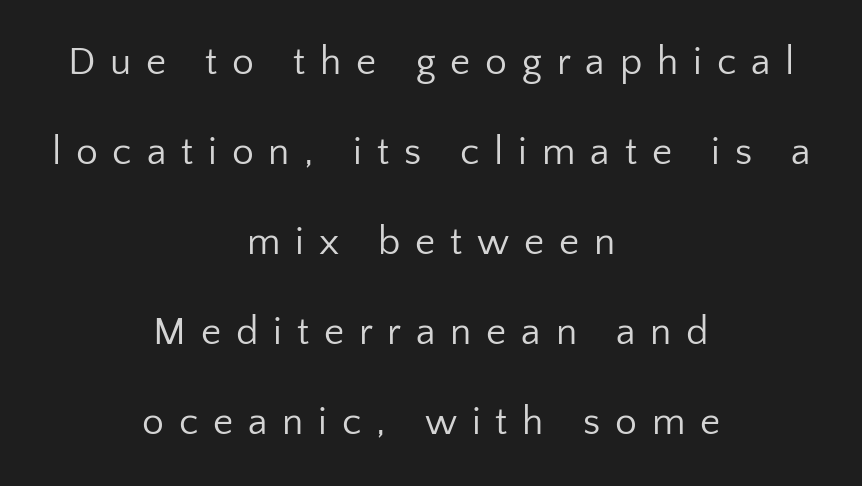
{"serif": "no", "italic": "no", "bold": "no", "weight": "regular", "width": "normal", "stroke_contrast": "low", "x_height": "medium", "monospaced": "no", "underline": "no", "align": "center", "line_spacing": "loose", "line_spacing_ratio": 2.31, "letter_spacing": "wide", "letter_spacing_em": 0.38, "glyph_px": 39}
